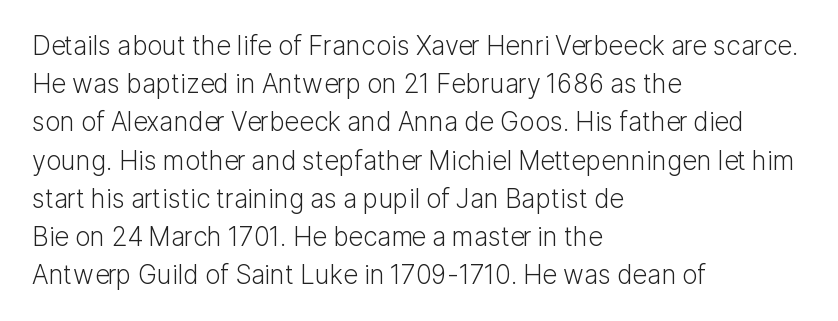
The image shows 26 px text type, upright; set left-aligned, normal line spacing (1.47x), normal letter spacing, not underlined.
